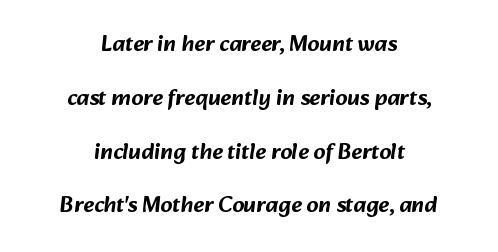
These lines keep a tight, regular rhythm from letter to letter. Students, observe: this is what heavily led, spacious text looks like. The compositor balanced each line on the midline. Words float on clear page, feet unadorned.
